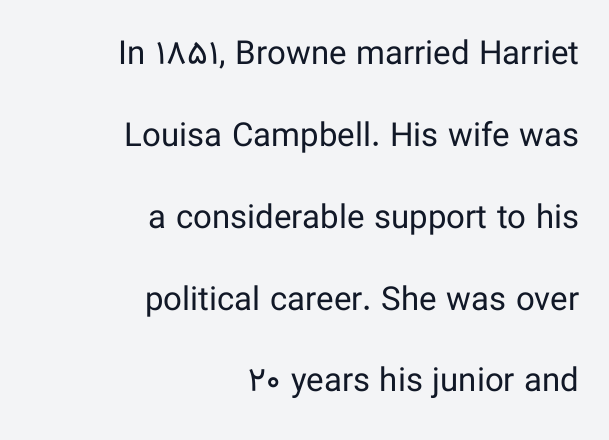
Quick note: underline off. Note the varied advance widths — an 'i' is clearly narrower than an 'm'. Leading: increased. In terms of letterspacing, this is plain default setting. Leftover space on each line is placed entirely before the opening word. What kind of face is this? One without serifs — a sans.
